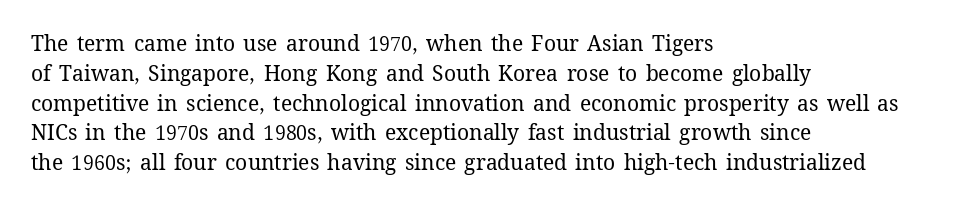
The image shows 21 px text type, upright; set left-aligned, normal line spacing (1.42x), normal letter spacing, not underlined.
